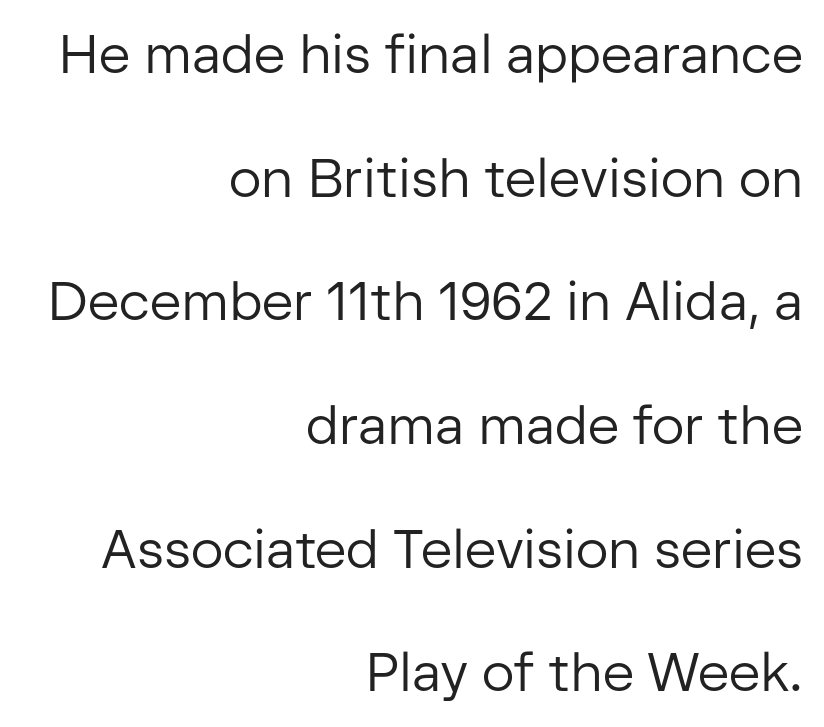
{"serif": "no", "italic": "no", "bold": "no", "weight": "regular", "width": "normal", "stroke_contrast": "low", "x_height": "medium", "monospaced": "no", "underline": "no", "align": "right", "line_spacing": "loose", "line_spacing_ratio": 2.29, "letter_spacing": "normal", "letter_spacing_em": 0.0, "glyph_px": 54}
